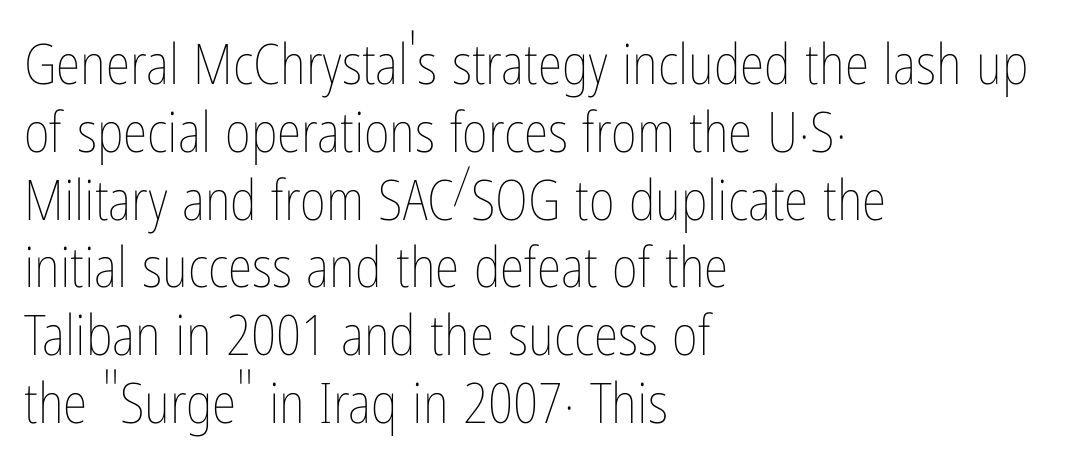
Stroke mass is kept to a normal reading level or below. Every character sits straight up, as roman type does. Do the characters align in a grid? No, the font is proportional. Each row of text sits above clean, open space.
